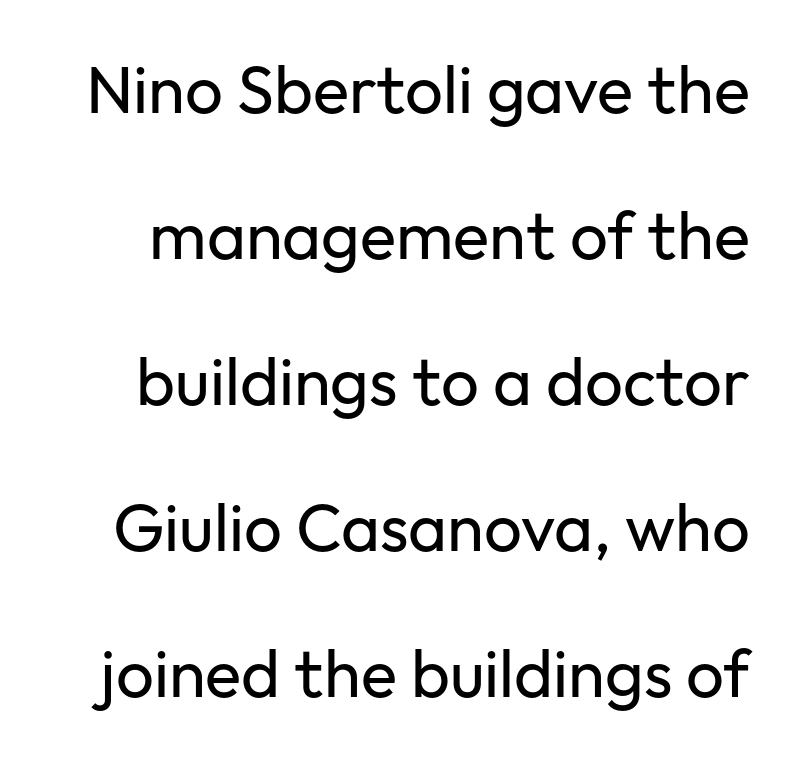
{"serif": "no", "italic": "no", "bold": "no", "weight": "regular", "width": "normal", "stroke_contrast": "low", "x_height": "medium", "monospaced": "no", "underline": "no", "line_spacing": "loose", "line_spacing_ratio": 2.18, "letter_spacing": "normal", "letter_spacing_em": 0.0, "glyph_px": 67}
